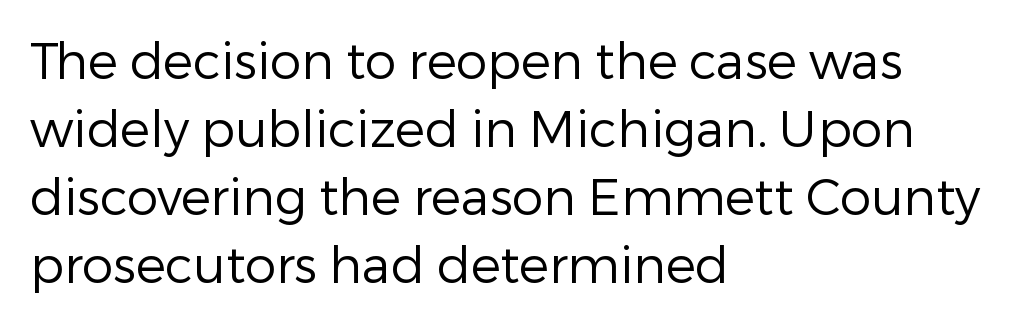
Q: Is the text bold? A: No.
Q: Is the text italic (slanted)? A: No, it is upright.
Q: Is the typeface a serif or a sans-serif typeface? A: Sans-serif.
Q: Is the text underlined? A: No.
Q: How is the paragraph aligned? A: Left-aligned.
Q: Is the spacing between letters normal or unusually wide? A: Normal.
Q: Is the spacing between lines tight, normal or loose? A: Normal.
Q: Width (condensed, normal, or wide)? A: Normal.
Q: Stroke contrast? A: Low.
Q: x-height? A: Medium.
Q: Monospaced? A: No.
